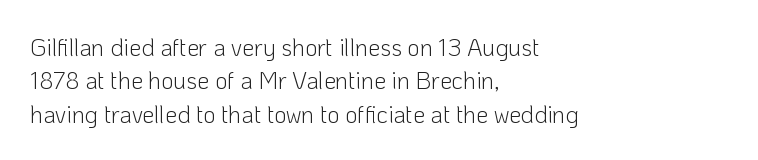
The image shows 24 px text type, upright; set left-aligned, normal line spacing (1.39x), normal letter spacing, not underlined.
